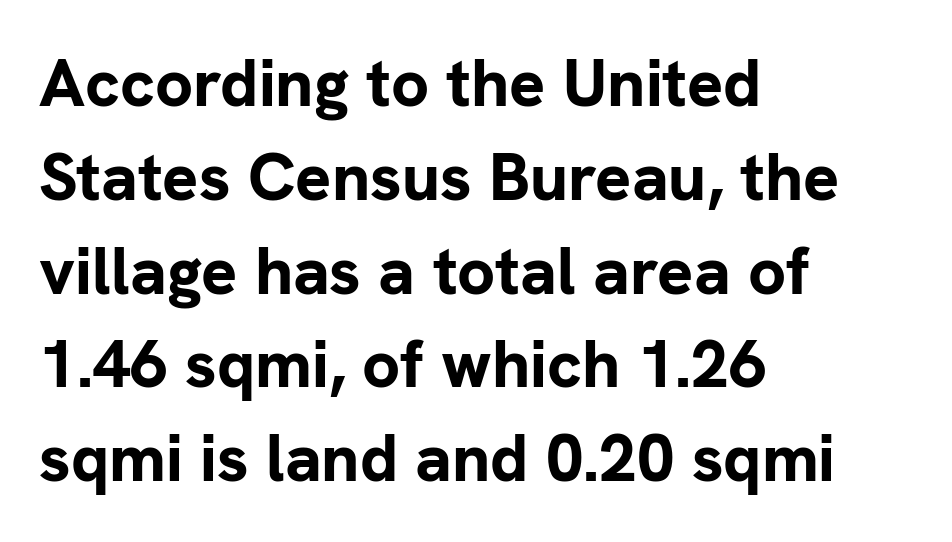
{"serif": "no", "italic": "no", "bold": "yes", "weight": "bold", "width": "normal", "stroke_contrast": "low", "x_height": "medium", "monospaced": "no", "underline": "no", "align": "left", "line_spacing": "normal", "line_spacing_ratio": 1.4, "letter_spacing": "normal", "letter_spacing_em": 0.0, "glyph_px": 67}
